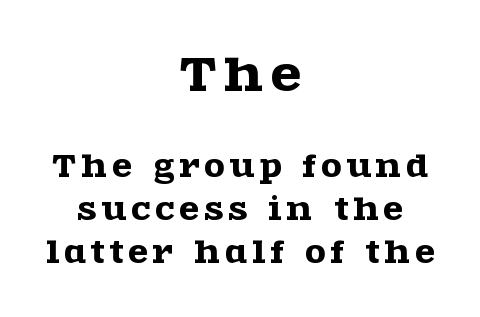
Q: Is the text italic (slanted)? A: No, it is upright.
Q: Is the typeface a serif or a sans-serif typeface? A: Serif.
Q: Is the text underlined? A: No.
Q: How is the paragraph aligned? A: Centered.
Q: Is the spacing between lines tight, normal or loose? A: Normal.
Q: Which block of text is set in a larger size, the first (top) or the second (bottom)? A: The first (top) one.
Q: Width (condensed, normal, or wide)? A: Wide.
Q: x-height? A: Large.
Q: Monospaced? A: No.
